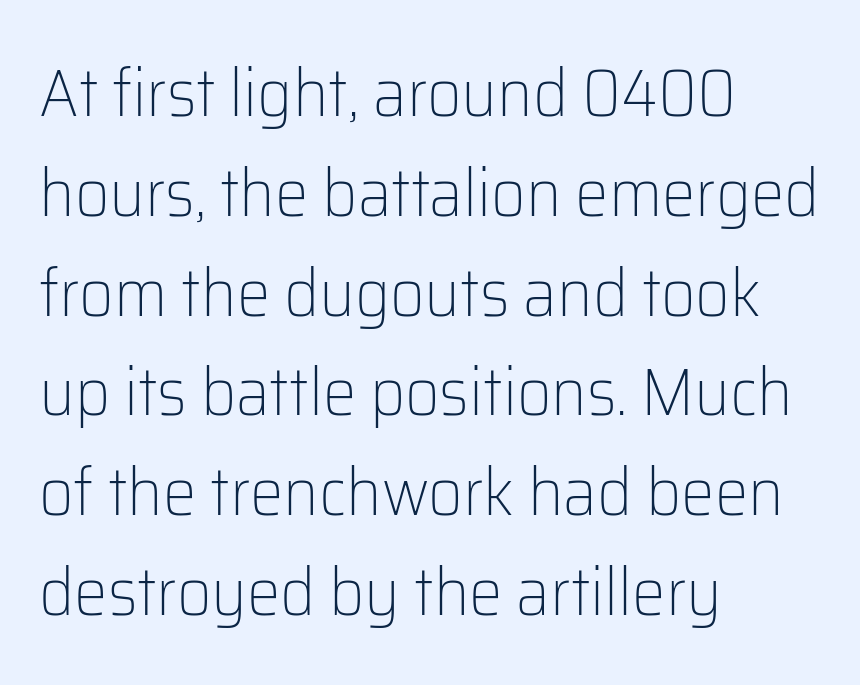
Q: Is the text bold? A: No.
Q: Is the text italic (slanted)? A: No, it is upright.
Q: Is the typeface a serif or a sans-serif typeface? A: Sans-serif.
Q: Is the text underlined? A: No.
Q: How is the paragraph aligned? A: Left-aligned.
Q: Is the spacing between letters normal or unusually wide? A: Normal.
Q: Is the spacing between lines tight, normal or loose? A: Normal.
Q: Width (condensed, normal, or wide)? A: Normal.
Q: Stroke contrast? A: Low.
Q: x-height? A: Medium.
Q: Monospaced? A: No.
